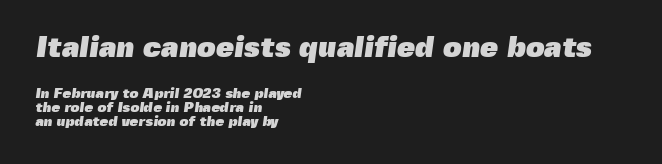
Q: Is the text bold? A: Yes.
Q: Is the typeface a serif or a sans-serif typeface? A: Sans-serif.
Q: Is the text underlined? A: No.
Q: How is the paragraph aligned? A: Left-aligned.
Q: Is the spacing between letters normal or unusually wide? A: Normal.
Q: Is the spacing between lines tight, normal or loose? A: Tight.
Q: Which block of text is set in a larger size, the first (top) or the second (bottom)? A: The first (top) one.
Q: Width (condensed, normal, or wide)? A: Normal.
Q: x-height? A: Medium.
Q: Monospaced? A: No.
